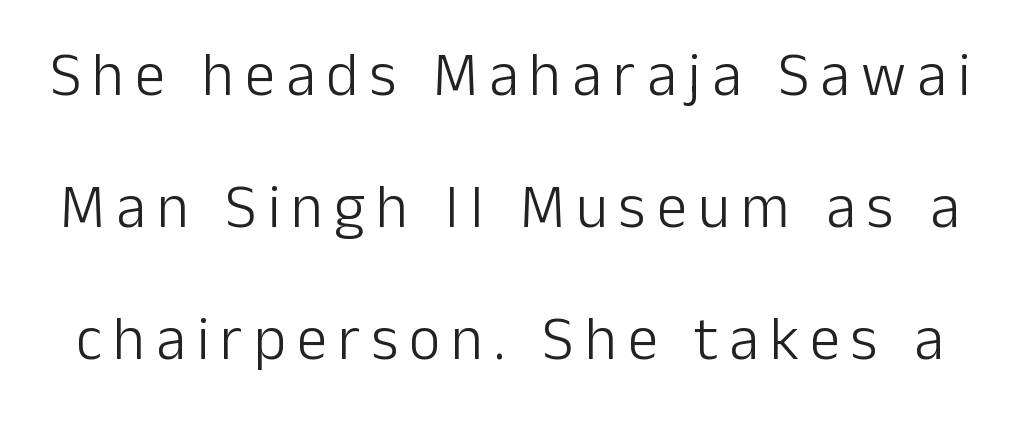
{"serif": "no", "italic": "no", "bold": "no", "weight": "light", "width": "normal", "stroke_contrast": "low", "x_height": "medium", "monospaced": "no", "underline": "no", "line_spacing": "loose", "line_spacing_ratio": 2.16, "glyph_px": 61}
